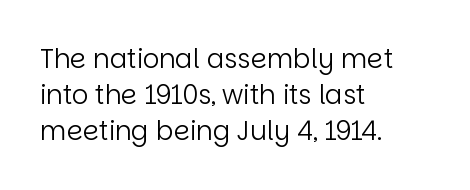
The image shows 26 px text type, upright; set left-aligned, normal line spacing (1.38x), normal letter spacing, not underlined.
